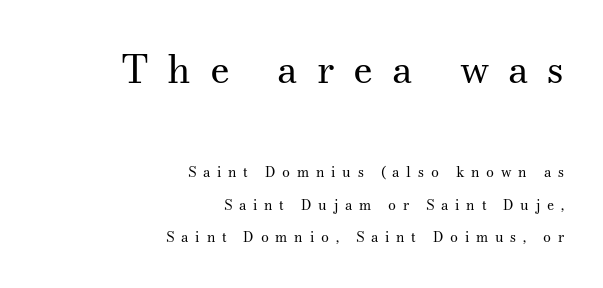
Q: Is the text bold? A: No.
Q: Is the text italic (slanted)? A: No, it is upright.
Q: Is the typeface a serif or a sans-serif typeface? A: Serif.
Q: Is the text underlined? A: No.
Q: How is the paragraph aligned? A: Right-aligned.
Q: Is the spacing between letters normal or unusually wide? A: Unusually wide.
Q: Is the spacing between lines tight, normal or loose? A: Loose.
Q: Which block of text is set in a larger size, the first (top) or the second (bottom)? A: The first (top) one.
Q: Width (condensed, normal, or wide)? A: Normal.
Q: Stroke contrast? A: Medium.
Q: x-height? A: Small.
Q: Monospaced? A: No.
